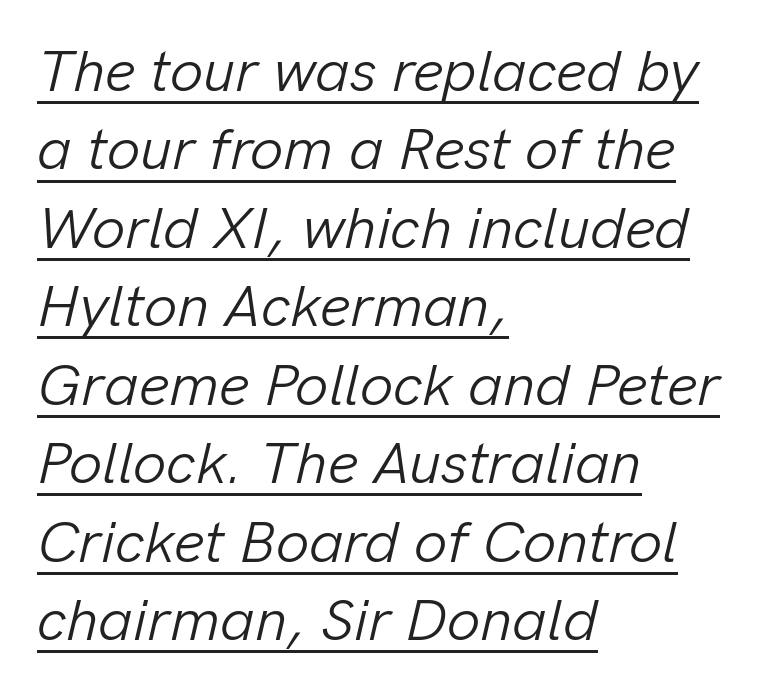
A continuous stroke trails under the words, as in a hyperlink. Leading matches the norm, producing a regular column. The text block is weighted toward the left margin, trailing off unevenly rightward. Honestly, the letter spacing is just normal — you wouldn't notice it.
